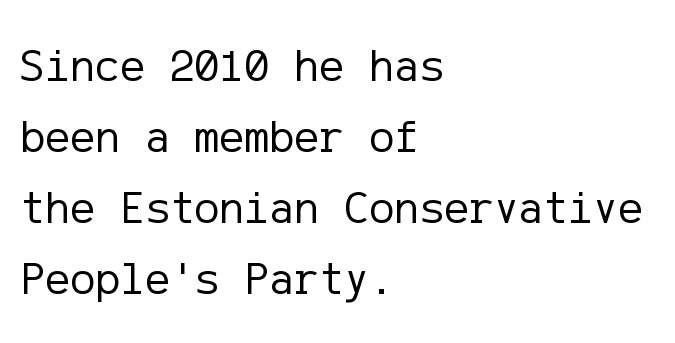
The image shows 47 px regular-weight sans-serif type, upright; set left-aligned, normal line spacing (1.51x), normal letter spacing, not underlined; low stroke contrast and a medium x-height.
